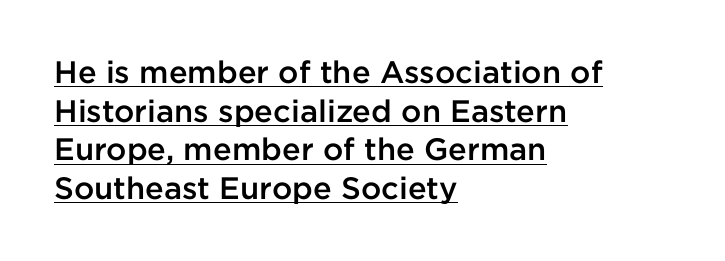
Quick note: underline on. This rendering employs a face without finishing strokes, i.e., a sans-serif. Evenly set lines give the paragraph a standard silhouette. The type is set solid horizontally, with unmodified tracking. Students, this is semibold: more ink than regular, less than bold. Here the designer chose a conventional face with non-uniform glyph widths.
